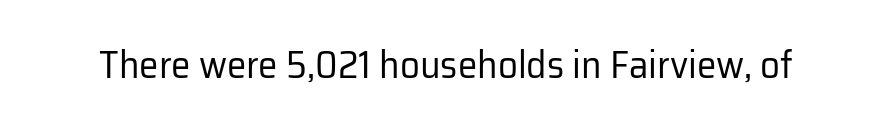
{"serif": "no", "italic": "no", "bold": "no", "weight": "regular", "width": "normal", "stroke_contrast": "low", "x_height": "medium", "monospaced": "no", "underline": "no", "letter_spacing": "normal", "letter_spacing_em": 0.0, "glyph_px": 39}
